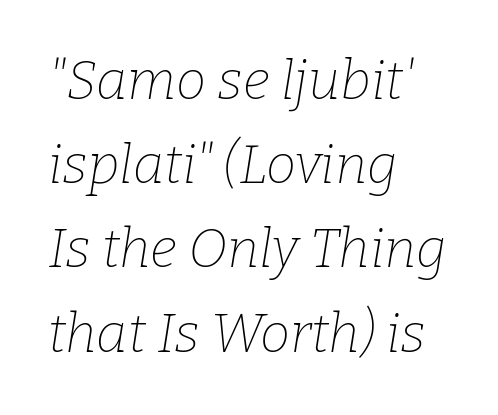
The image shows 54 px thin serif type, italic (leaning right); set left-aligned, normal line spacing (1.56x), normal letter spacing, not underlined; low stroke contrast and a medium x-height.
